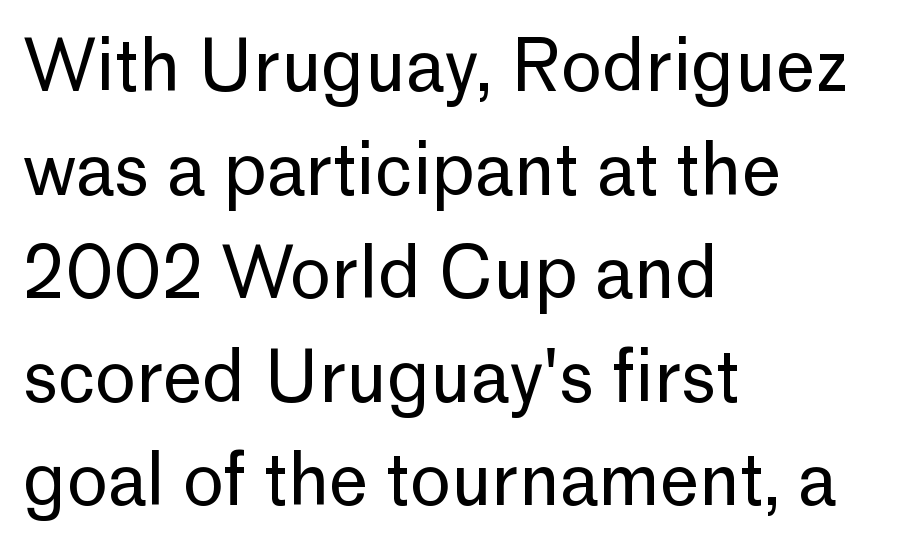
{"serif": "no", "italic": "no", "bold": "no", "weight": "regular", "width": "normal", "stroke_contrast": "low", "x_height": "medium", "monospaced": "no", "underline": "no", "align": "left", "line_spacing": "normal", "line_spacing_ratio": 1.48, "letter_spacing": "normal", "letter_spacing_em": 0.0, "glyph_px": 70}
